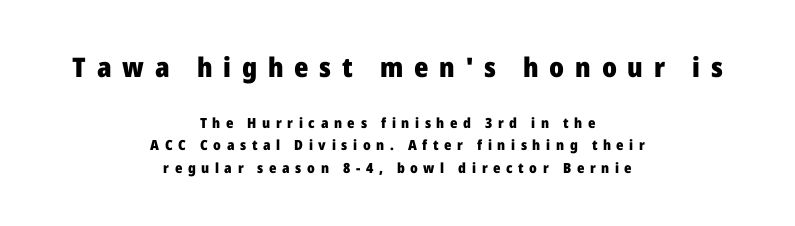
The line texture is sparse and dotted thanks to wide tracking. Horizontal alignment here is central, giving a formal, balanced look. Its strokes are broad and dark, the hallmark of bold type. The rows are spaced the way most documents space them. The type sits square on the baseline with zero lean. Decoration check: the copy has no underline.
